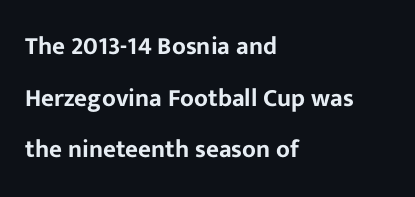
Words float on clear page, feet unadorned. Caption: multi-line text, flush left, ragged right. The rendering uses a large line-height, opening up the rows. Is the letter spacing exaggerated? No — it looks like the ordinary default. Quick note: not italic, upright.
